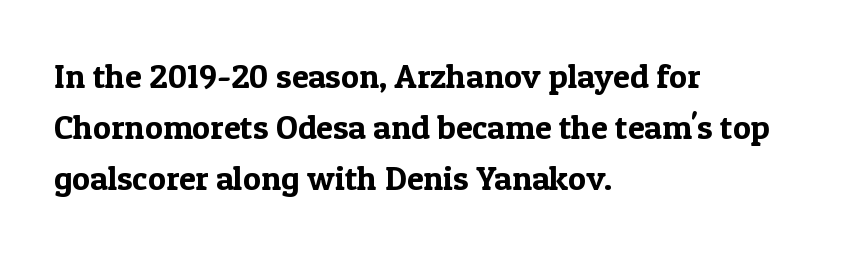
The image shows 34 px serif type, upright; set left-aligned, normal line spacing (1.5x), normal letter spacing, not underlined; a medium x-height.
